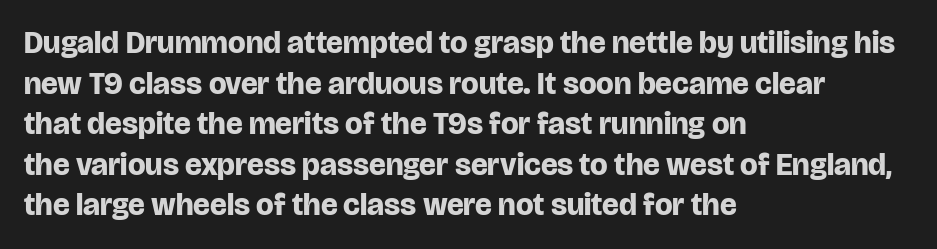
{"serif": "no", "italic": "no", "bold": "yes", "weight": "bold", "width": "normal", "stroke_contrast": "low", "x_height": "large", "monospaced": "no", "underline": "no", "align": "left", "line_spacing": "normal", "line_spacing_ratio": 1.31, "letter_spacing": "normal", "letter_spacing_em": 0.0, "glyph_px": 31}
